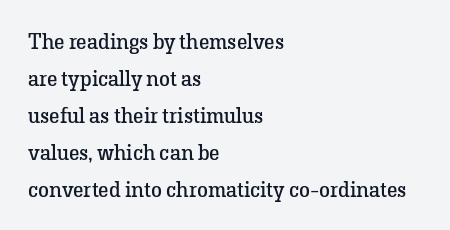
The image shows 22 px text type, upright; set left-aligned, normal line spacing (1.68x), normal letter spacing, not underlined.
